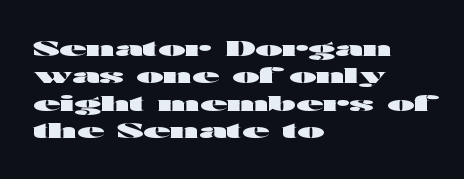
The image shows 22 px bold type, upright; set left-aligned, normal line spacing (1.25x), normal letter spacing, not underlined.
